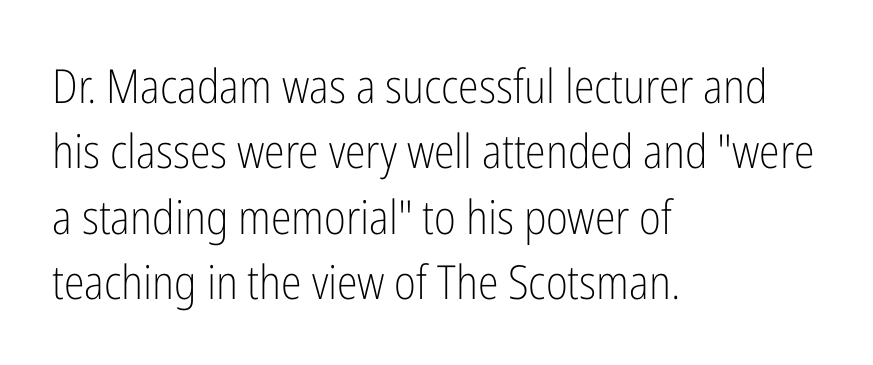
{"serif": "no", "italic": "no", "bold": "no", "weight": "light", "width": "condensed", "stroke_contrast": "low", "x_height": "medium", "monospaced": "no", "underline": "no", "align": "left", "line_spacing": "normal", "line_spacing_ratio": 1.39, "letter_spacing": "normal", "letter_spacing_em": 0.0, "glyph_px": 47}
